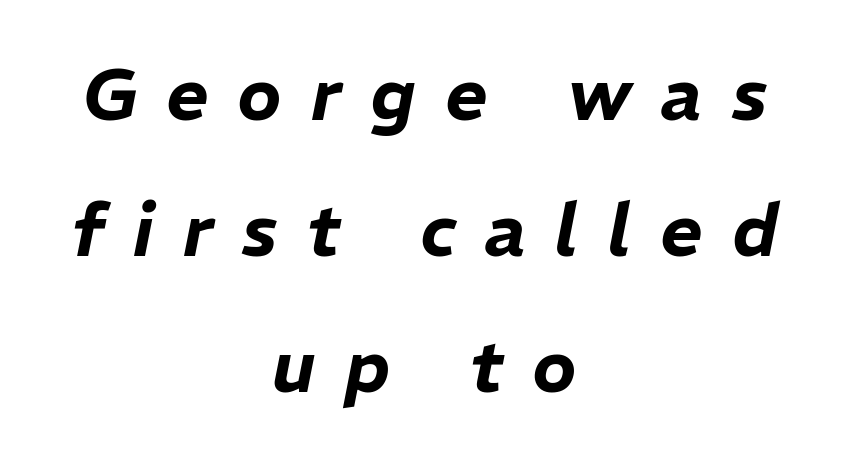
Here the glyphs are tracked loosely, breaking word shapes into spaced letters. Leftover space on each line is divided equally before and after the words. Note the varied advance widths — an 'i' is clearly narrower than an 'm'. In terms of posture, this sample is oblique.
